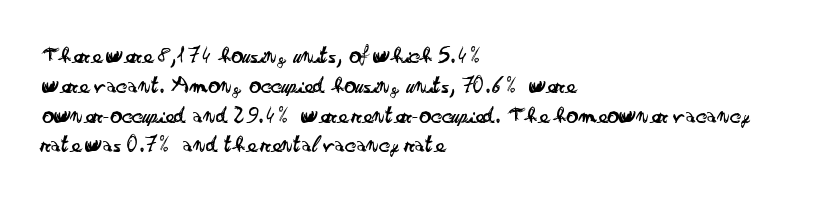
The image shows 24 px text type, upright; set left-aligned, line spacing 1.24x, normal letter spacing, not underlined.
